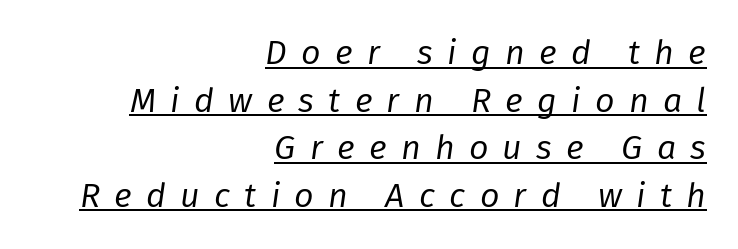
The image shows 34 px regular-weight type, italic (leaning right); set right-aligned, normal line spacing (1.4x), unusually wide letter spacing (+0.42 em), underlined; low stroke contrast and a medium x-height.
